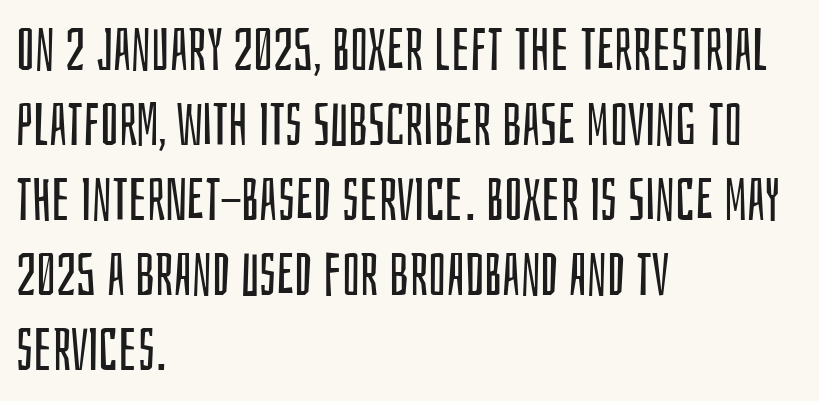
{"serif": "no", "italic": "no", "bold": "no", "weight": "regular", "width": "condensed", "stroke_contrast": "low", "x_height": "large", "monospaced": "no", "underline": "no", "align": "left", "line_spacing": "normal", "line_spacing_ratio": 1.27, "letter_spacing": "normal", "letter_spacing_em": 0.0, "glyph_px": 59}
